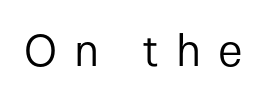
Are there feet on the stems? There aren't — it's a sans. This is not heavy type; no bold has been used. This is the regular roman posture of the typeface. Tracking value appears strongly positive — letters spread wide. The space directly below the letters is spotless.
